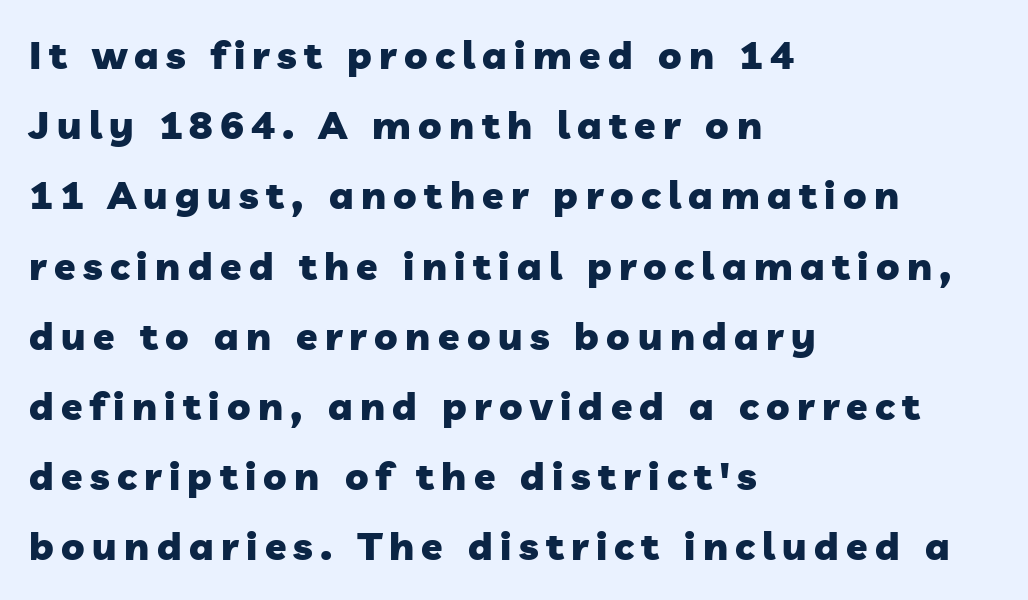
{"serif": "no", "bold": "yes", "weight": "heavy", "width": "normal", "stroke_contrast": "low", "x_height": "medium", "monospaced": "no", "underline": "no", "align": "left", "line_spacing_ratio": 1.8, "glyph_px": 39}
